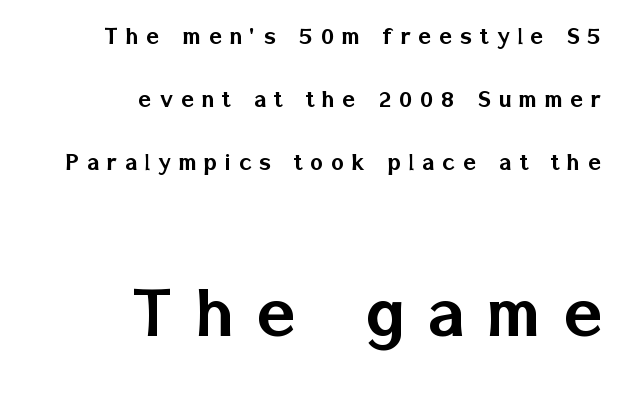
The image shows 80 px sans-serif type, upright; set right-aligned, loose line spacing (2.34x), unusually wide letter spacing (+0.29 em), not underlined; the second (bottom) block is 2.96x larger; low stroke contrast and a medium x-height.
